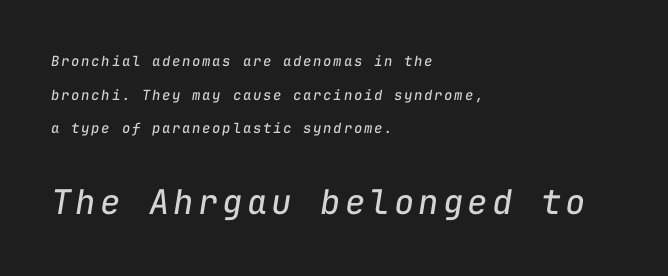
Q: Is the text bold? A: No.
Q: Is the text italic (slanted)? A: Yes, it leans right by about 9 degrees.
Q: Is the text underlined? A: No.
Q: How is the paragraph aligned? A: Left-aligned.
Q: Is the spacing between lines tight, normal or loose? A: Loose.
Q: Which block of text is set in a larger size, the first (top) or the second (bottom)? A: The second (bottom) one.
Q: Width (condensed, normal, or wide)? A: Normal.
Q: Stroke contrast? A: Low.
Q: x-height? A: Medium.
Q: Monospaced? A: Yes.
